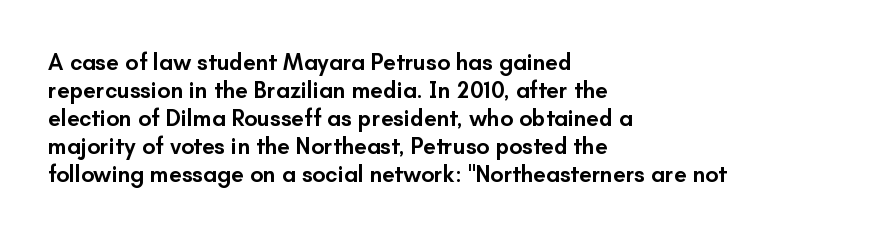
{"italic": "no", "bold": "semi", "underline": "no", "align": "left", "line_spacing_ratio": 1.22, "letter_spacing": "normal", "letter_spacing_em": 0.0, "glyph_px": 23}
